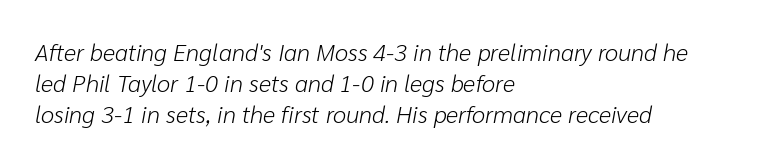
The image shows 24 px text type, italic (leaning right); set left-aligned, normal line spacing (1.29x), normal letter spacing, not underlined.
